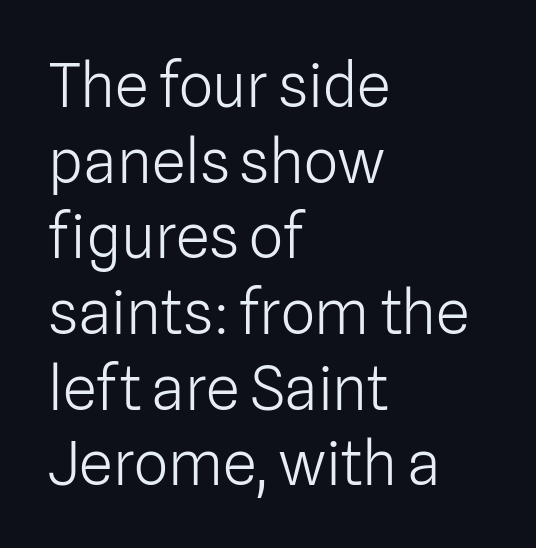
The typeface has the unassuming heft of standard copy or less. This rendering leaves character spacing at its baseline value. These lines stack with their left ends in a neat column. Serifs: no, the terminals of the letterforms are clean. A bare baseline throughout the passage. Is there any slant? The stems are plumb.
